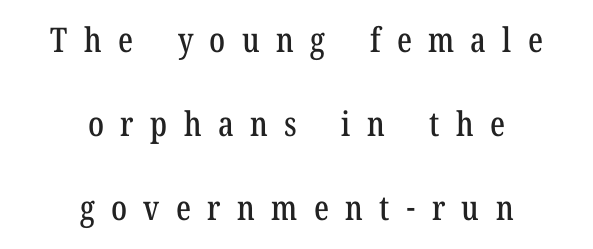
Q: Is the text italic (slanted)? A: No, it is upright.
Q: Is the typeface a serif or a sans-serif typeface? A: Serif.
Q: Is the text underlined? A: No.
Q: How is the paragraph aligned? A: Centered.
Q: Is the spacing between letters normal or unusually wide? A: Unusually wide.
Q: Is the spacing between lines tight, normal or loose? A: Loose.
Q: Width (condensed, normal, or wide)? A: Condensed.
Q: Stroke contrast? A: Low.
Q: x-height? A: Medium.
Q: Monospaced? A: No.
